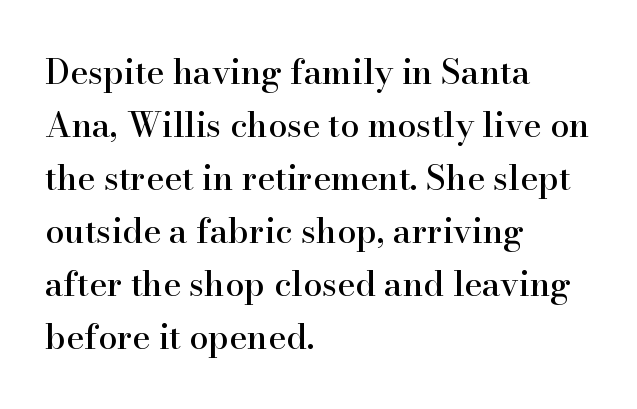
Looks like regular typesetting: each glyph gets only the width it needs. Type style note: has serifs. Reading down the block, your eye returns to a fixed left position each line. Nothing unusual about the tracking: characters are spaced as the font intends.
